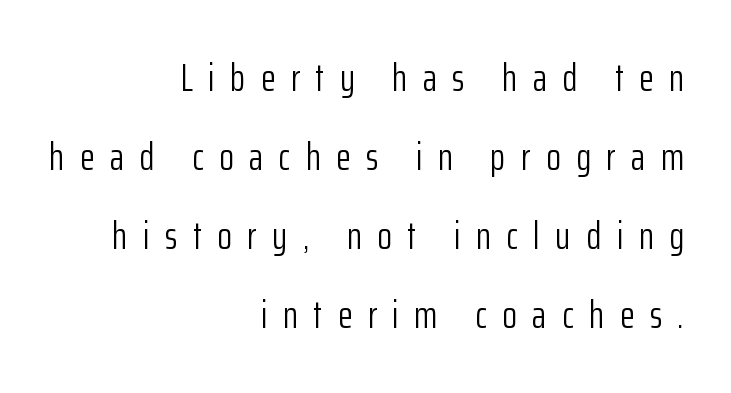
Compared with typical body copy, the letter spacing here is much looser. Spacing verdict: proportional, widths tailored to each character. The text block is weighted toward the right margin, trailing off unevenly leftward. A great deal of white space separates one row of letters from the next. The baseline area is clear. Posture: vertical.
